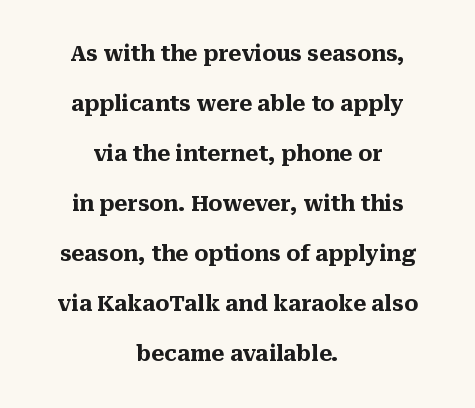
{"italic": "no", "bold": "yes", "underline": "no", "align": "center", "line_spacing": "loose", "line_spacing_ratio": 2.38, "letter_spacing": "normal", "letter_spacing_em": 0.0, "glyph_px": 21}
